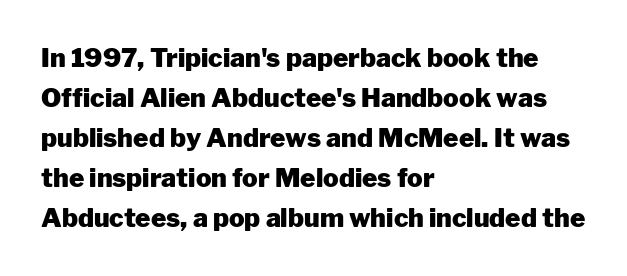
Q: Is the text bold? A: Yes.
Q: Is the text italic (slanted)? A: No, it is upright.
Q: Is the text underlined? A: No.
Q: How is the paragraph aligned? A: Left-aligned.
Q: Is the spacing between letters normal or unusually wide? A: Normal.
Q: Is the spacing between lines tight, normal or loose? A: Normal.
